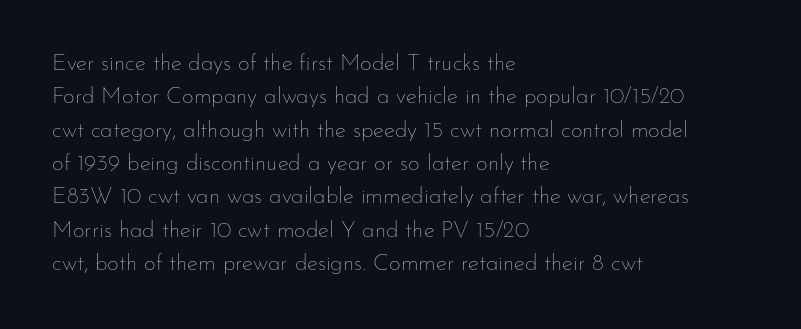
Q: Is the text bold? A: No.
Q: Is the text italic (slanted)? A: No, it is upright.
Q: Is the text underlined? A: No.
Q: How is the paragraph aligned? A: Left-aligned.
Q: Is the spacing between letters normal or unusually wide? A: Normal.
Q: Is the spacing between lines tight, normal or loose? A: Normal.
